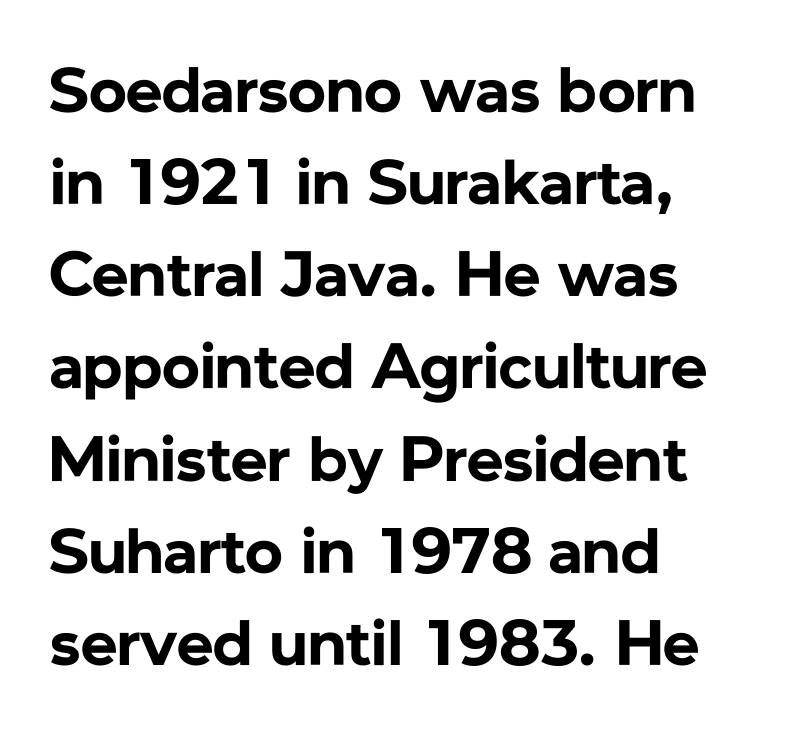
Q: Is the text bold? A: Yes.
Q: Is the text italic (slanted)? A: No, it is upright.
Q: Is the typeface a serif or a sans-serif typeface? A: Sans-serif.
Q: Is the text underlined? A: No.
Q: How is the paragraph aligned? A: Left-aligned.
Q: Is the spacing between letters normal or unusually wide? A: Normal.
Q: Is the spacing between lines tight, normal or loose? A: Normal.
Q: Width (condensed, normal, or wide)? A: Normal.
Q: Stroke contrast? A: Low.
Q: x-height? A: Medium.
Q: Monospaced? A: No.
